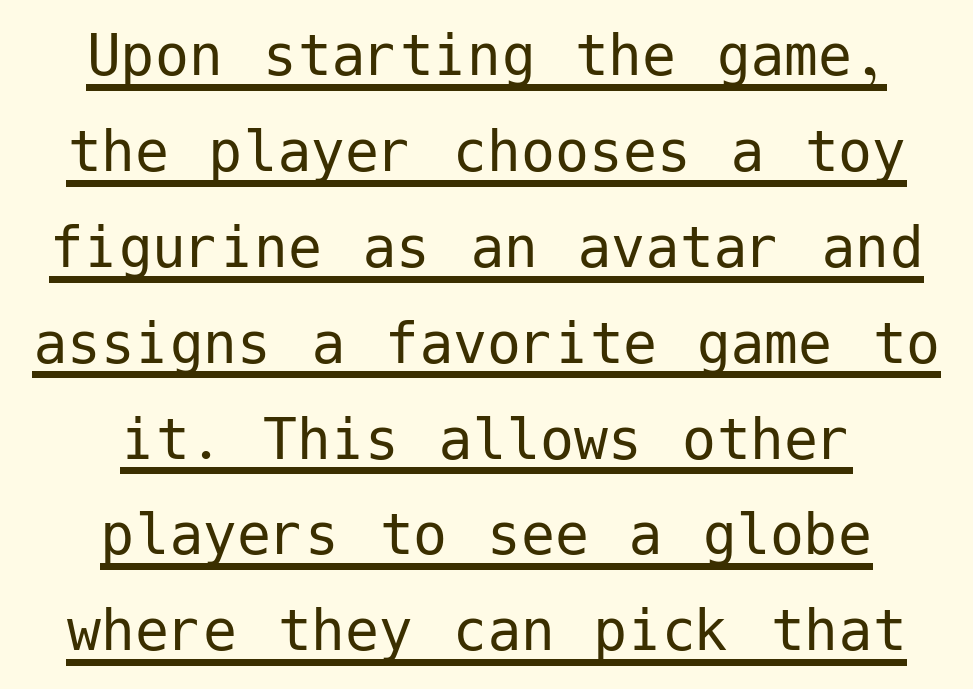
Q: Is the text bold? A: No.
Q: Is the text italic (slanted)? A: No, it is upright.
Q: Is the typeface a serif or a sans-serif typeface? A: Sans-serif.
Q: Is the text underlined? A: Yes.
Q: How is the paragraph aligned? A: Centered.
Q: Is the spacing between letters normal or unusually wide? A: Normal.
Q: Is the spacing between lines tight, normal or loose? A: Normal.
Q: Width (condensed, normal, or wide)? A: Normal.
Q: Stroke contrast? A: Low.
Q: x-height? A: Medium.
